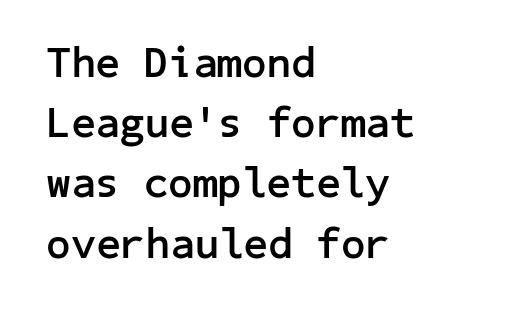
The image shows 43 px semibold sans-serif type, upright; set left-aligned, normal line spacing (1.4x), normal letter spacing, not underlined; low stroke contrast and a medium x-height.
